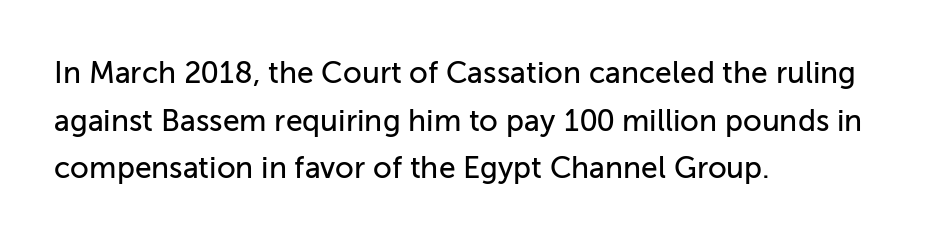
{"serif": "no", "italic": "no", "width": "normal", "stroke_contrast": "low", "x_height": "medium", "monospaced": "no", "underline": "no", "align": "left", "line_spacing": "normal", "line_spacing_ratio": 1.59, "letter_spacing": "normal", "letter_spacing_em": 0.0, "glyph_px": 30}
